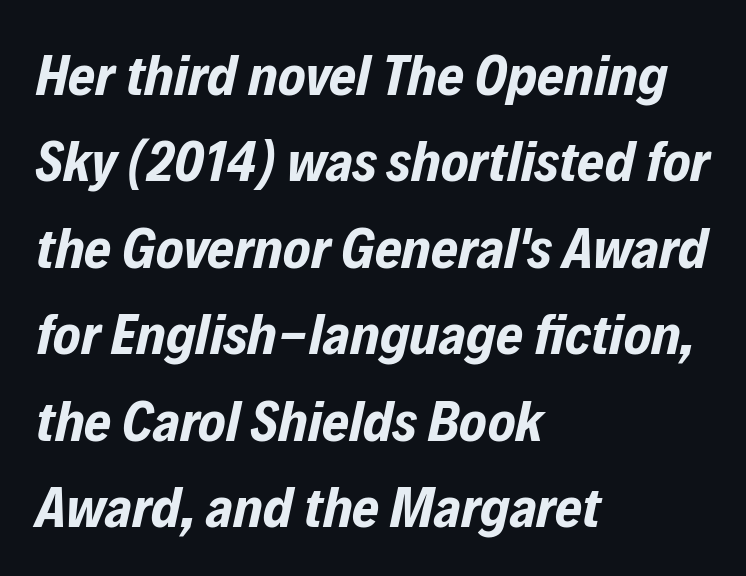
{"italic": "yes", "lean": "right", "slant_degrees": 12, "bold": "yes", "weight": "bold", "width": "condensed", "stroke_contrast": "low", "x_height": "medium", "monospaced": "no", "underline": "no", "align": "left", "line_spacing": "normal", "line_spacing_ratio": 1.49, "letter_spacing": "normal", "letter_spacing_em": 0.0, "glyph_px": 58}
